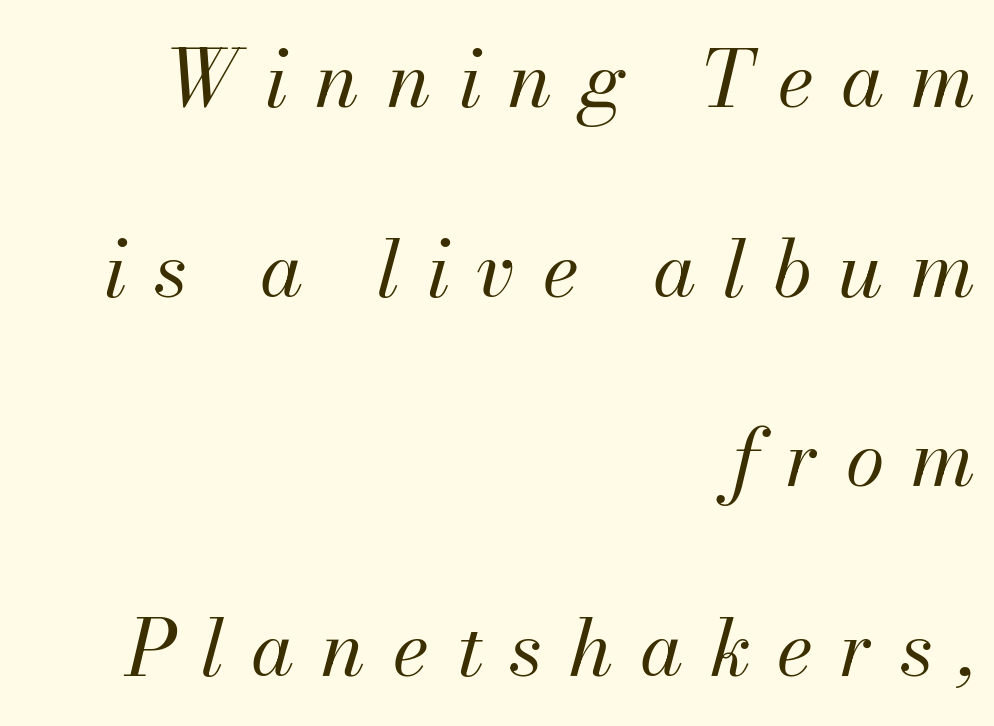
Q: Is the text bold? A: No.
Q: Is the text italic (slanted)? A: Yes, it leans right by about 13 degrees.
Q: Is the text underlined? A: No.
Q: How is the paragraph aligned? A: Right-aligned.
Q: Is the spacing between letters normal or unusually wide? A: Unusually wide.
Q: Is the spacing between lines tight, normal or loose? A: Loose.
Q: Width (condensed, normal, or wide)? A: Normal.
Q: Stroke contrast? A: Medium.
Q: x-height? A: Small.
Q: Monospaced? A: No.
